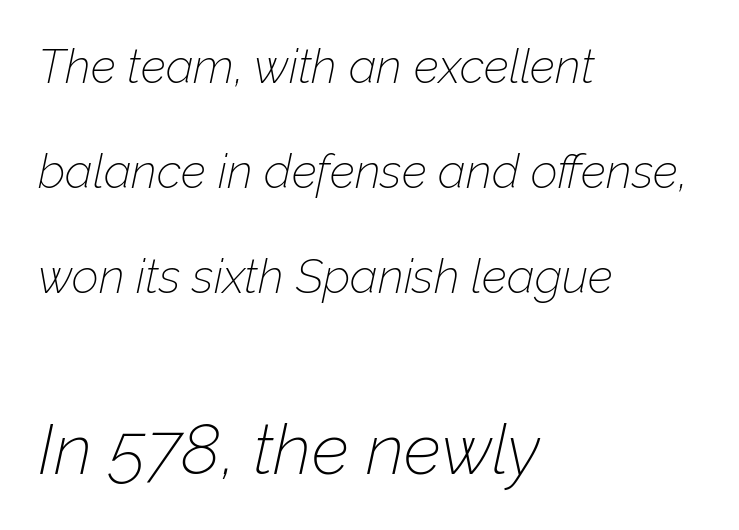
Q: Is the text bold? A: No.
Q: Is the text italic (slanted)? A: Yes, it leans right by about 12 degrees.
Q: Is the text underlined? A: No.
Q: How is the paragraph aligned? A: Left-aligned.
Q: Is the spacing between letters normal or unusually wide? A: Normal.
Q: Is the spacing between lines tight, normal or loose? A: Loose.
Q: Which block of text is set in a larger size, the first (top) or the second (bottom)? A: The second (bottom) one.
Q: Width (condensed, normal, or wide)? A: Normal.
Q: Stroke contrast? A: Low.
Q: x-height? A: Medium.
Q: Monospaced? A: No.
